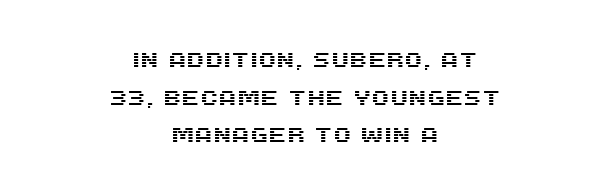
Q: Is the text italic (slanted)? A: No, it is upright.
Q: Is the text underlined? A: No.
Q: How is the paragraph aligned? A: Centered.
Q: Is the spacing between letters normal or unusually wide? A: Normal.
